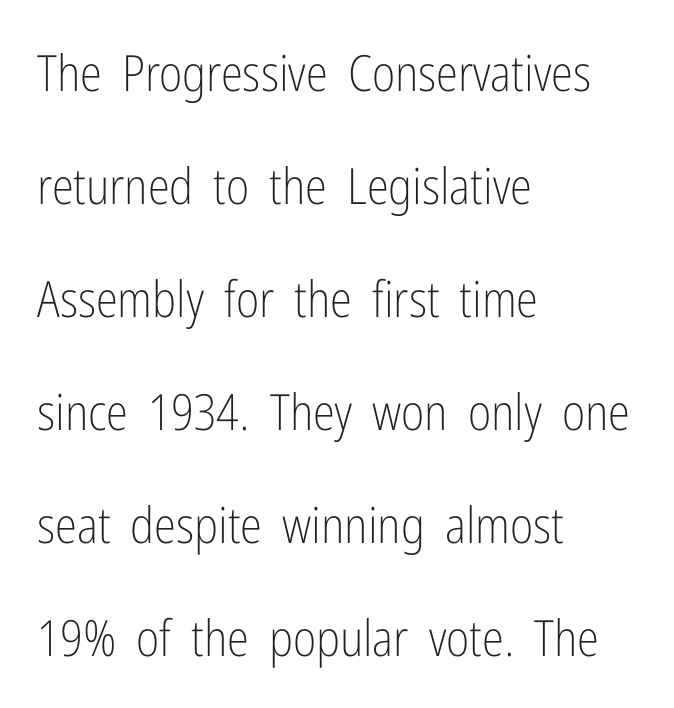
{"serif": "no", "italic": "no", "bold": "no", "weight": "light", "width": "condensed", "stroke_contrast": "low", "x_height": "medium", "monospaced": "no", "underline": "no", "align": "left", "line_spacing": "loose", "line_spacing_ratio": 2.26, "letter_spacing": "normal", "letter_spacing_em": 0.0, "glyph_px": 50}
